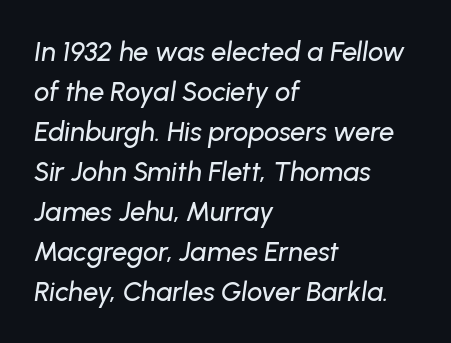
The image shows 27 px text type, italic (leaning right); set left-aligned, normal line spacing (1.48x), normal letter spacing, not underlined.
